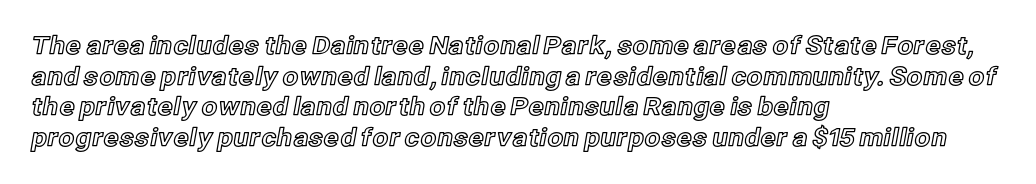
Which margin do the lines hug? The left one — the right edge is uneven. Bare-footed words on every line. Here the glyphs are tracked normally, forming tight word shapes.
